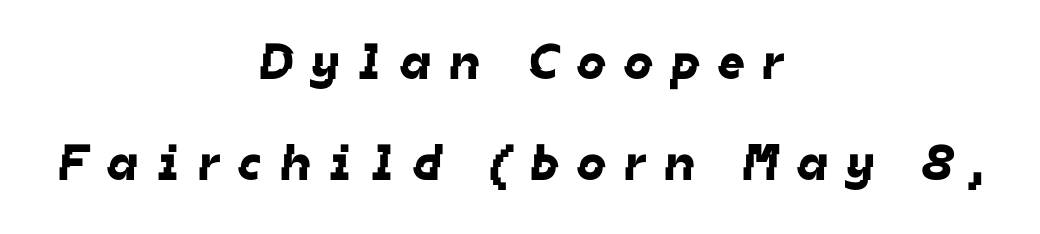
Successive baselines arrive slowly, with a big drop between each. The face used here is proportionally spaced, like ordinary book or web type. Only glyphs here, with clear space below each row. Does the copy run flush right? No — it is centered line by line. The letterforms stand isolated, each surrounded by extra space.
